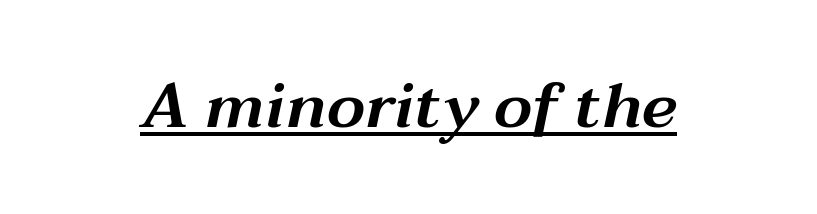
In terms of posture, this sample is oblique. Look at the tracking — it's just the regular setting, nothing added. Character widths vary here, with narrow letters taking less room than wide ones. What decoration does the sample have? An underline.
